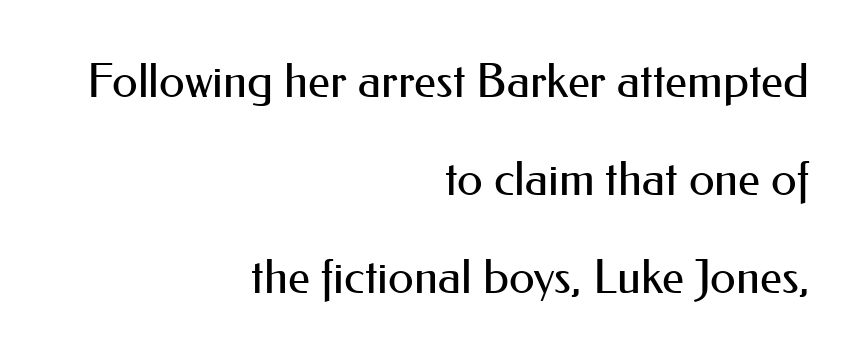
{"serif": "no", "italic": "no", "bold": "no", "weight": "regular", "width": "normal", "stroke_contrast": "medium", "x_height": "small", "monospaced": "no", "underline": "no", "align": "right", "line_spacing": "loose", "line_spacing_ratio": 2.09, "letter_spacing": "normal", "letter_spacing_em": 0.0, "glyph_px": 47}
